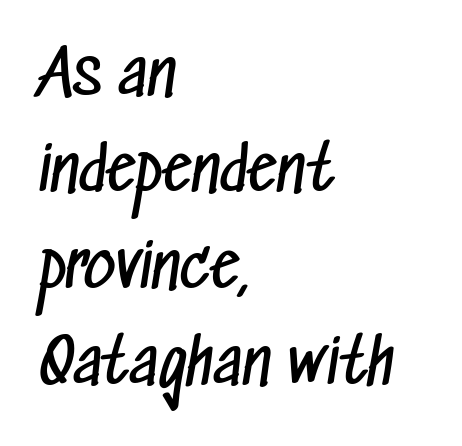
The block of text has a typical density, with ordinary space between rows. A student would call this left alignment; a typographer would say flush left, rag right. The characters are drawn with everyday or finer stroke widths. The rendering shows plain stroke endings on the letterforms — a sans-serif design. Descender tails drop into unmarked territory. Each word holds together tightly as a unit, with standard inter-letter gaps.
